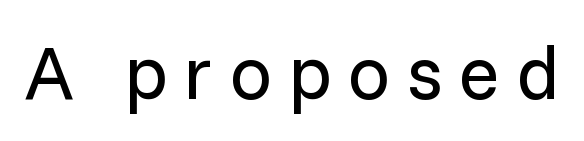
Q: Is the text bold? A: No.
Q: Is the text italic (slanted)? A: No, it is upright.
Q: Is the typeface a serif or a sans-serif typeface? A: Sans-serif.
Q: Is the text underlined? A: No.
Q: Is the spacing between letters normal or unusually wide? A: Unusually wide.
Q: Width (condensed, normal, or wide)? A: Normal.
Q: Stroke contrast? A: Low.
Q: x-height? A: Medium.
Q: Monospaced? A: No.
